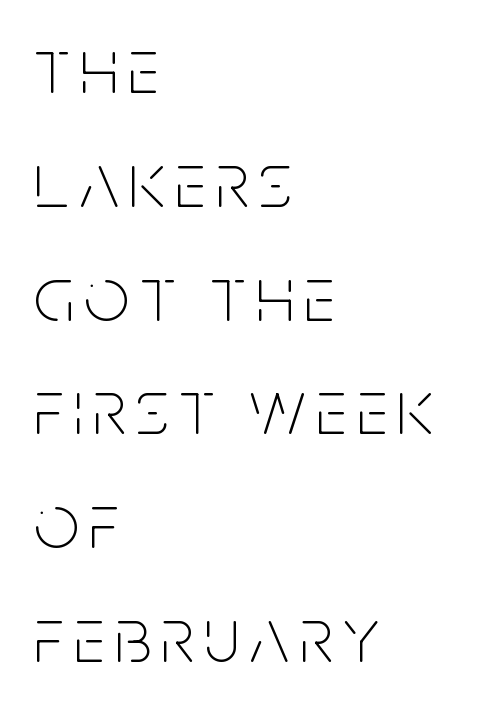
The image shows 79 px thin, condensed sans-serif type, upright; set left-aligned, normal line spacing (1.44x), not underlined; low stroke contrast and a large x-height.
